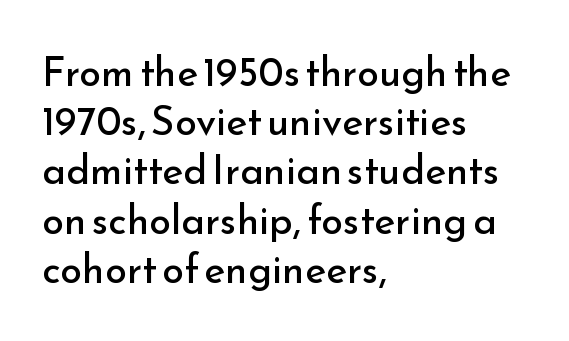
In terms of posture, this sample is upright. The type family on display is of the sans-serif kind. Left-aligned paragraph, ragged on the right. Caption: face not bold, strokes unweighted.
